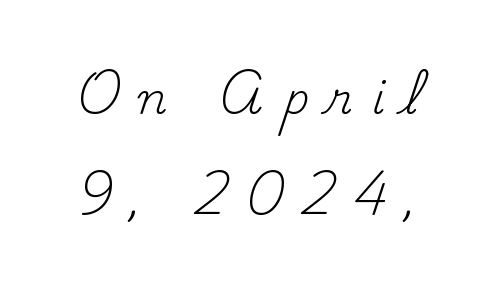
{"serif": "yes", "bold": "no", "weight": "regular", "width": "normal", "stroke_contrast": "medium", "x_height": "small", "monospaced": "no", "underline": "no", "line_spacing": "loose", "line_spacing_ratio": 2.35, "letter_spacing": "wide", "letter_spacing_em": 0.44, "glyph_px": 43}
